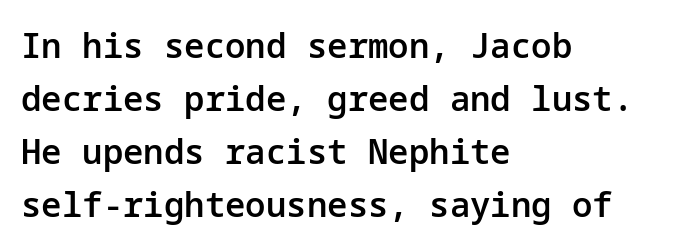
Q: Is the text bold? A: Semi-bold.
Q: Is the text italic (slanted)? A: No, it is upright.
Q: Is the typeface a serif or a sans-serif typeface? A: Sans-serif.
Q: Is the text underlined? A: No.
Q: How is the paragraph aligned? A: Left-aligned.
Q: Is the spacing between letters normal or unusually wide? A: Normal.
Q: Is the spacing between lines tight, normal or loose? A: Normal.
Q: Width (condensed, normal, or wide)? A: Normal.
Q: Stroke contrast? A: Low.
Q: x-height? A: Medium.
